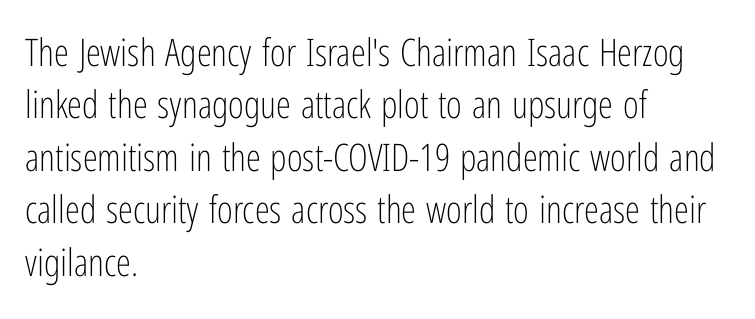
Q: Is the text bold? A: No.
Q: Is the text italic (slanted)? A: No, it is upright.
Q: Is the typeface a serif or a sans-serif typeface? A: Sans-serif.
Q: Is the text underlined? A: No.
Q: How is the paragraph aligned? A: Left-aligned.
Q: Is the spacing between letters normal or unusually wide? A: Normal.
Q: Is the spacing between lines tight, normal or loose? A: Normal.
Q: Width (condensed, normal, or wide)? A: Condensed.
Q: Stroke contrast? A: Low.
Q: x-height? A: Medium.
Q: Monospaced? A: No.
